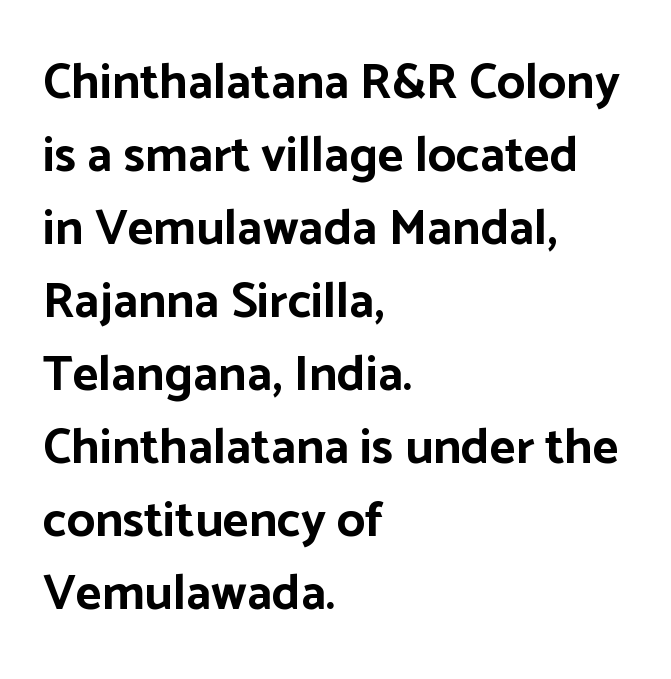
{"serif": "no", "italic": "no", "bold": "yes", "weight": "bold", "width": "normal", "stroke_contrast": "low", "x_height": "medium", "monospaced": "no", "underline": "no", "align": "left", "line_spacing": "normal", "line_spacing_ratio": 1.46, "letter_spacing": "normal", "letter_spacing_em": 0.0, "glyph_px": 50}
